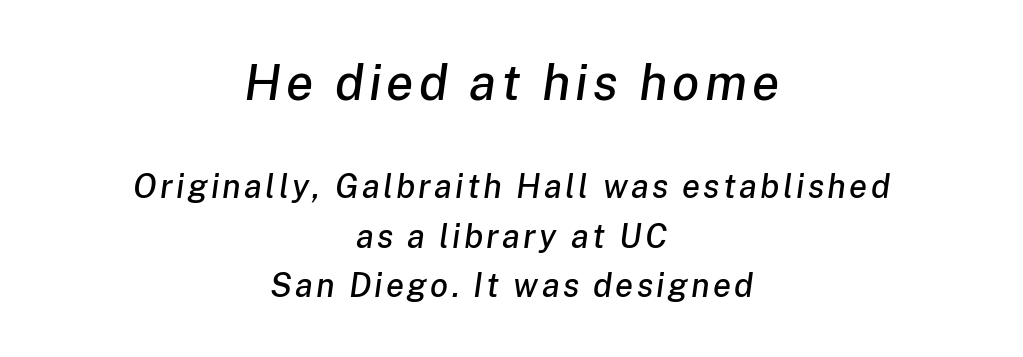
Regular leading. The rendering uses natural spacing where letterforms have individual widths. The passage shown begins with its larger block and ends with its smaller one. Decoration check: the copy has no underline.
